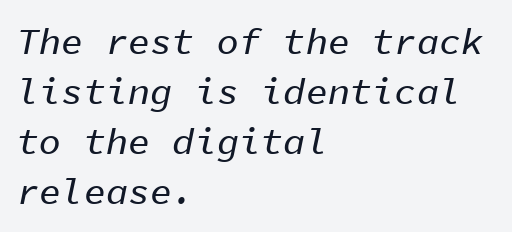
The strip under each line holds only bare page. Is the letter spacing exaggerated? No — it looks like the ordinary default. Layout note: lines flush left. Horizontal bands of white between lines are of average thickness.
